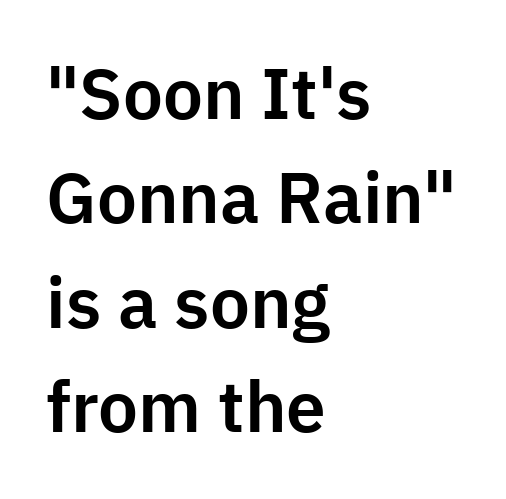
The area under the type is left untouched. These lines are rendered in a variable-pitch font. In terms of leading, this rendering sits right in the middle. Layout note: lines flush left. You can tell from the bare stems that sans-serif type was used.
